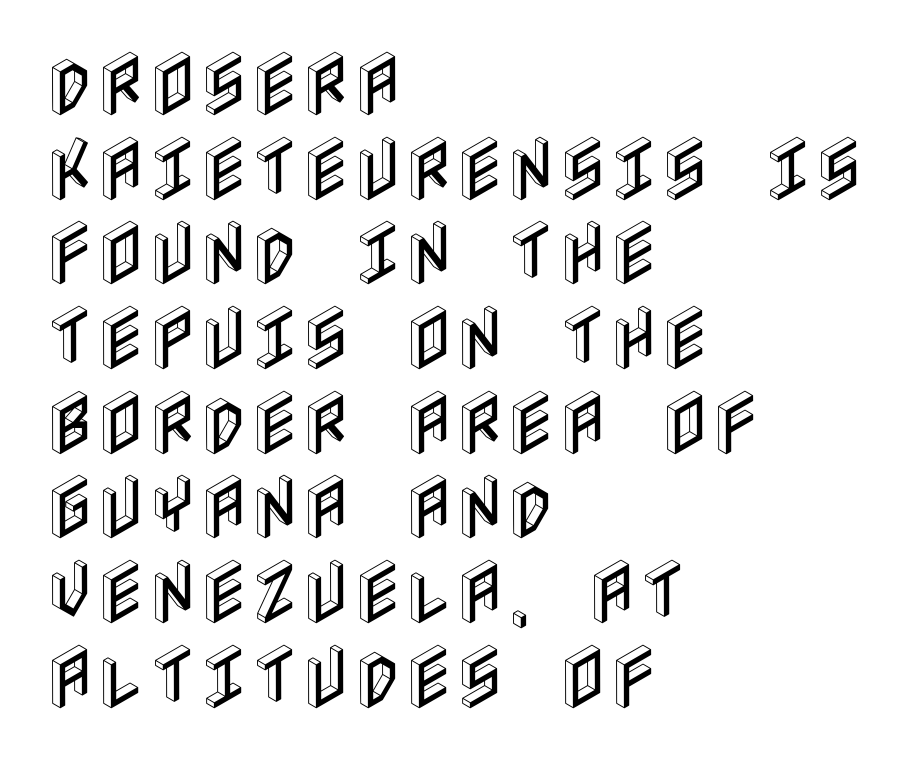
Q: Is the text italic (slanted)? A: No, it is upright.
Q: Is the text underlined? A: No.
Q: How is the paragraph aligned? A: Left-aligned.
Q: Is the spacing between letters normal or unusually wide? A: Normal.
Q: Width (condensed, normal, or wide)? A: Condensed.
Q: x-height? A: Large.
